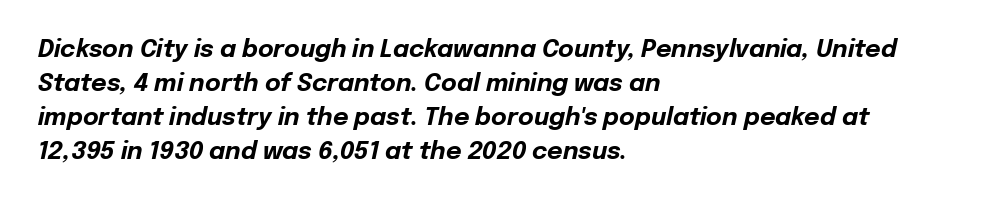
The image shows 24 px bold type, italic (leaning right); set left-aligned, normal line spacing (1.42x), normal letter spacing, not underlined.
